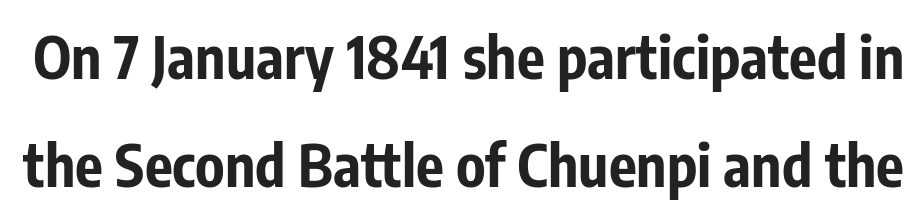
The image shows 58 px bold, condensed sans-serif type, upright; set line spacing 1.86x, normal letter spacing, not underlined; low stroke contrast and a medium x-height.
